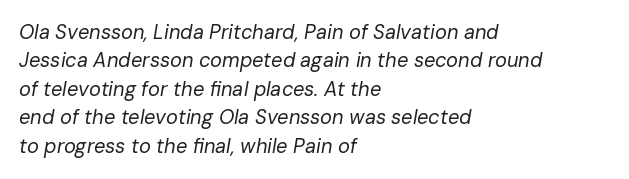
Tracking here is standard; glyphs follow each other at the usual distance. The weight tops out at a normal text grade. The typesetter chose a ragged-right arrangement here. Honestly, there is no underline to notice here at all. Yep, that's italic — everything's leaning. Vertically, the passage feels balanced, rows spaced as you'd expect.
